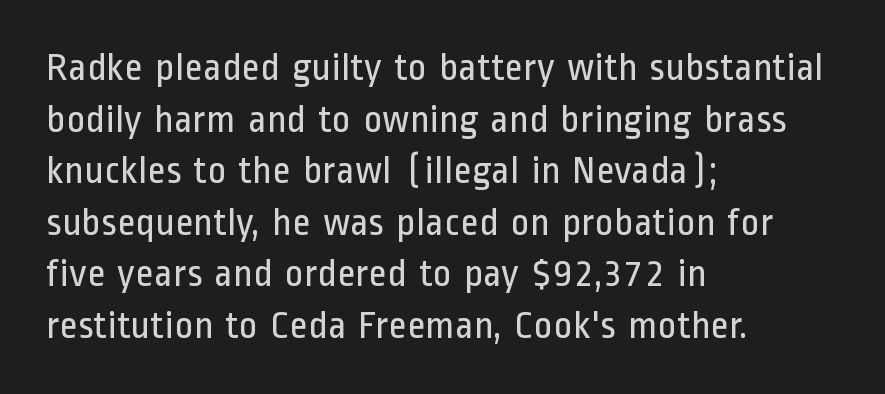
When letters stand straight like this, we call the style roman or upright. The passage shown is typeset with a sans-serif family. The rendering keeps characters at their native spacing. The paragraph has a hard left edge and a soft right edge. Spacing verdict: proportional, widths tailored to each character. A quiet, ordinary-to-light weight characterises the typeface.
